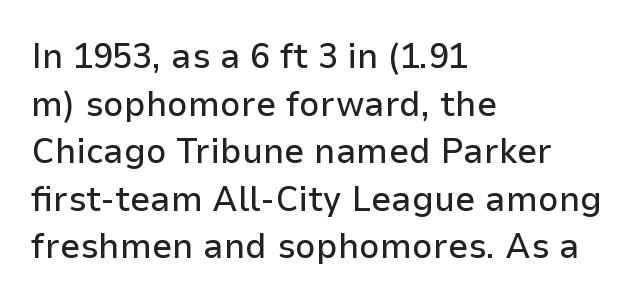
The image shows 36 px sans-serif type, upright; set left-aligned, normal line spacing (1.32x), normal letter spacing, not underlined; low stroke contrast and a medium x-height.
